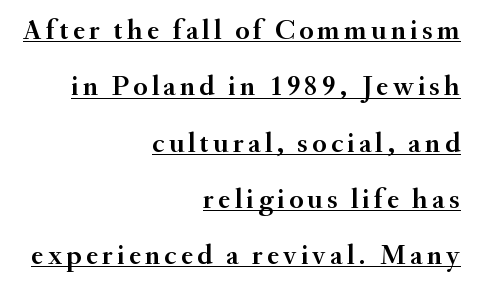
{"serif": "yes", "italic": "no", "width": "normal", "stroke_contrast": "medium", "x_height": "small", "monospaced": "no", "underline": "yes", "align": "right", "line_spacing": "loose", "line_spacing_ratio": 1.94, "glyph_px": 29}
